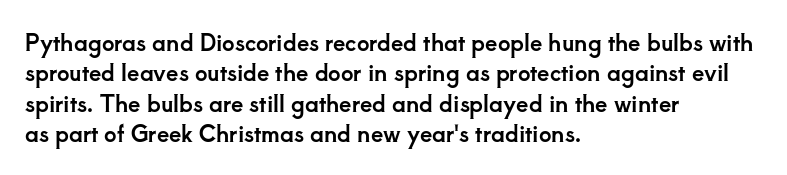
Q: Is the text italic (slanted)? A: No, it is upright.
Q: Is the text underlined? A: No.
Q: How is the paragraph aligned? A: Left-aligned.
Q: Is the spacing between letters normal or unusually wide? A: Normal.
Q: Is the spacing between lines tight, normal or loose? A: Normal.
